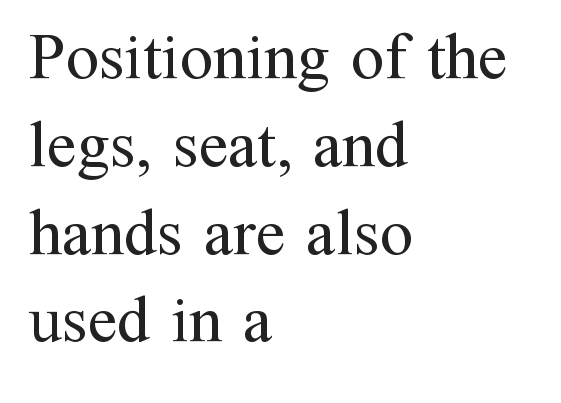
The axis of the letterforms is exactly vertical. Stroke thickness stays within the range of a standard reading face or lighter. The letters sit at their default tracking, neither squeezed nor spread. Check the space under the baseline: it is left empty. This block has exactly the height ordinary leading produces. Character widths vary here, with narrow letters taking less room than wide ones.
